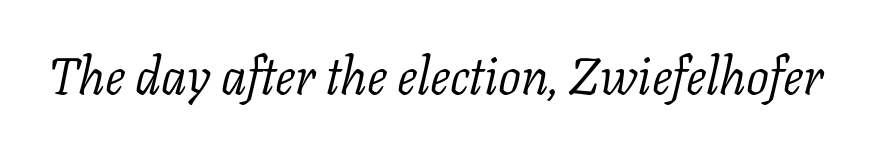
A typesetter would call this proportional, since set widths differ per character. Would a proofreader flag this as italicized? Yes. Tracking here is standard; glyphs follow each other at the usual distance. This is serif lettering, the kind often seen in printed books.
